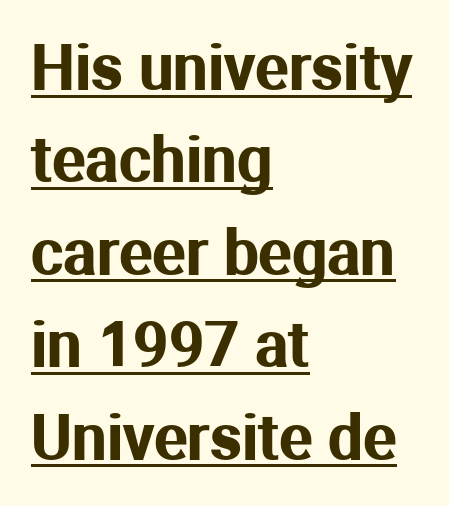
A typesetter would label this face a sans. The space between consecutive lines is moderate. The specimen reads as upright at a glance. Looks like regular typesetting: each glyph gets only the width it needs. The paragraph has a hard left edge and a soft right edge.
